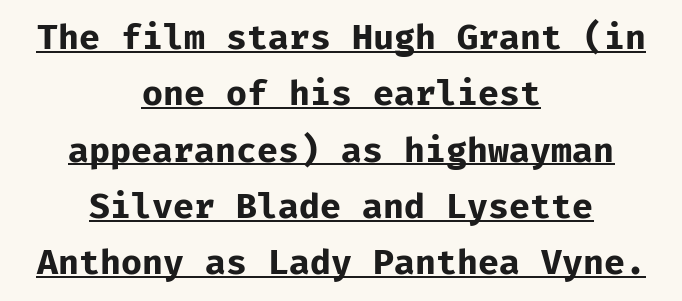
One-word summary of the alignment: center. A normal amount of white space separates one row of letters from the next. Nope, no serifs anywhere on these letters. Vertical strokes here are truly vertical. Heavy, bold letterforms.
